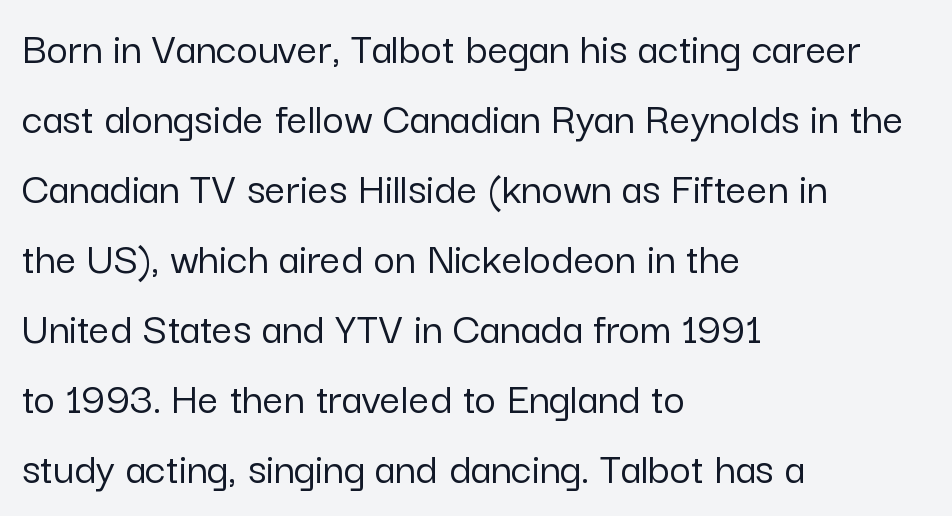
The image shows 46 px sans-serif type, upright; set left-aligned, normal line spacing (1.52x), normal letter spacing, not underlined; low stroke contrast and a medium x-height.
